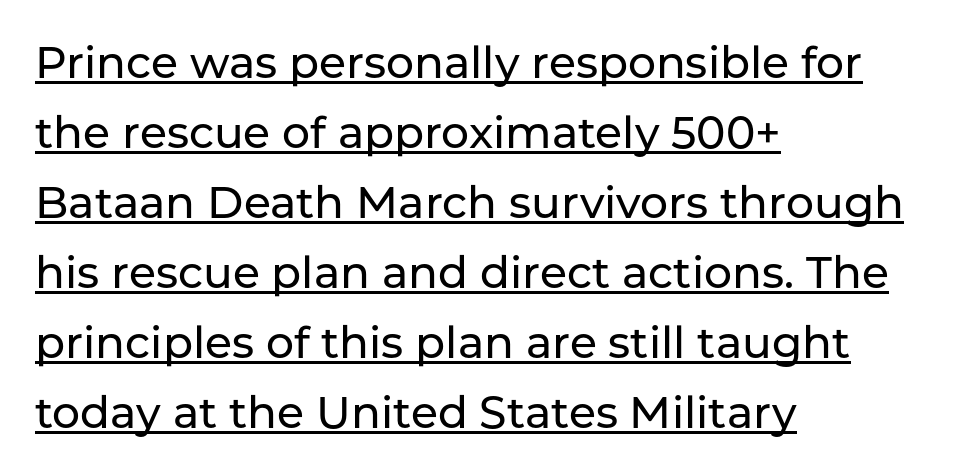
Q: Is the text italic (slanted)? A: No, it is upright.
Q: Is the typeface a serif or a sans-serif typeface? A: Sans-serif.
Q: Is the text underlined? A: Yes.
Q: How is the paragraph aligned? A: Left-aligned.
Q: Is the spacing between letters normal or unusually wide? A: Normal.
Q: Is the spacing between lines tight, normal or loose? A: Normal.
Q: Width (condensed, normal, or wide)? A: Normal.
Q: Stroke contrast? A: Low.
Q: x-height? A: Medium.
Q: Monospaced? A: No.
